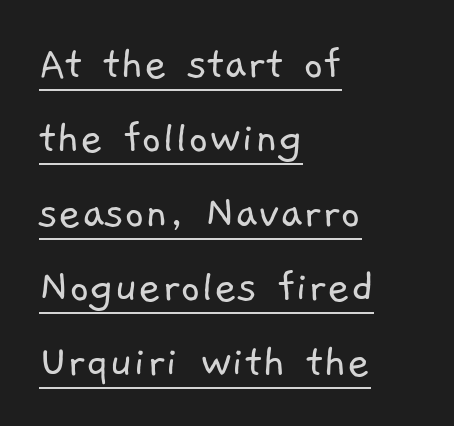
Q: Is the text bold? A: No.
Q: Is the typeface a serif or a sans-serif typeface? A: Sans-serif.
Q: Is the text underlined? A: Yes.
Q: How is the paragraph aligned? A: Left-aligned.
Q: Is the spacing between letters normal or unusually wide? A: Normal.
Q: Is the spacing between lines tight, normal or loose? A: Normal.
Q: Width (condensed, normal, or wide)? A: Normal.
Q: Stroke contrast? A: Low.
Q: x-height? A: Medium.
Q: Monospaced? A: No.
